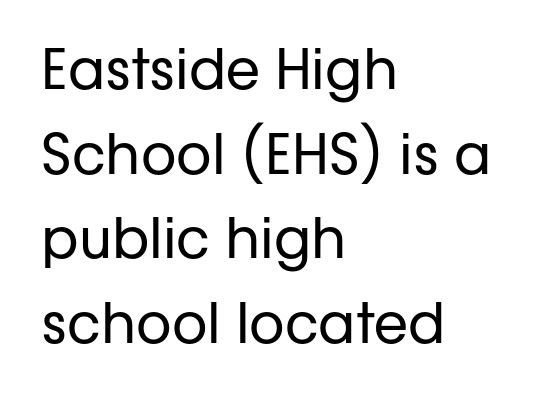
{"serif": "no", "italic": "no", "bold": "no", "weight": "regular", "width": "normal", "stroke_contrast": "low", "x_height": "medium", "monospaced": "no", "underline": "no", "align": "left", "line_spacing": "normal", "line_spacing_ratio": 1.54, "letter_spacing": "normal", "letter_spacing_em": 0.0, "glyph_px": 55}
